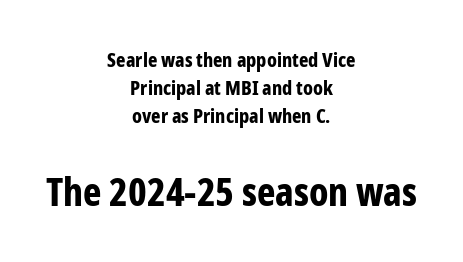
{"serif": "no", "italic": "no", "bold": "yes", "weight": "bold", "width": "condensed", "stroke_contrast": "low", "x_height": "medium", "monospaced": "no", "underline": "no", "align": "center", "line_spacing": "normal", "line_spacing_ratio": 1.39, "letter_spacing": "normal", "letter_spacing_em": 0.0, "larger_block": "second", "size_ratio": 1.95, "glyph_px": 39}
